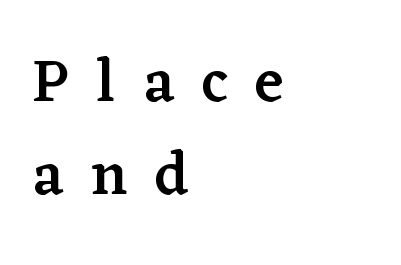
The image shows 60 px semibold serif type, upright; set left-aligned, normal line spacing (1.55x), unusually wide letter spacing (+0.46 em), not underlined; low stroke contrast and a medium x-height.
